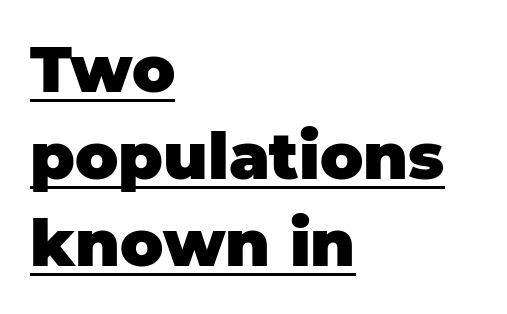
{"serif": "no", "italic": "no", "bold": "yes", "weight": "heavy", "width": "normal", "stroke_contrast": "low", "x_height": "large", "monospaced": "no", "underline": "yes", "align": "left", "line_spacing": "normal", "line_spacing_ratio": 1.36, "letter_spacing": "normal", "letter_spacing_em": 0.0, "glyph_px": 64}
